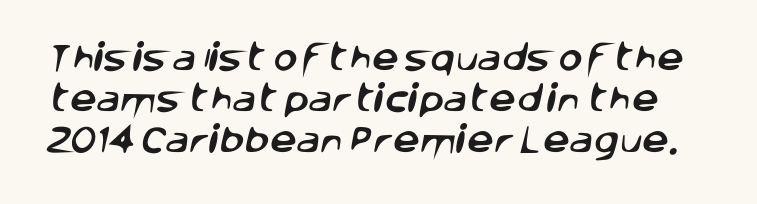
Check the space under the baseline: it is left empty. Is this a sans? Yes — the strokes have no serifs. Vertically, the passage feels balanced, rows spaced as you'd expect. Spacing between characters is what you'd get straight out of the box.
